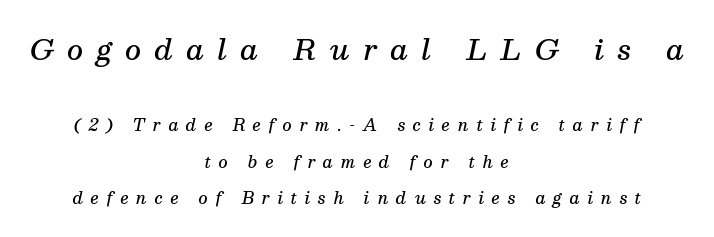
Q: Is the text bold? A: Semi-bold.
Q: Is the text italic (slanted)? A: Yes, it leans right by about 13 degrees.
Q: Is the typeface a serif or a sans-serif typeface? A: Serif.
Q: Is the text underlined? A: No.
Q: How is the paragraph aligned? A: Centered.
Q: Is the spacing between letters normal or unusually wide? A: Unusually wide.
Q: Is the spacing between lines tight, normal or loose? A: Loose.
Q: Which block of text is set in a larger size, the first (top) or the second (bottom)? A: The first (top) one.
Q: Width (condensed, normal, or wide)? A: Normal.
Q: Stroke contrast? A: Medium.
Q: x-height? A: Medium.
Q: Monospaced? A: No.
